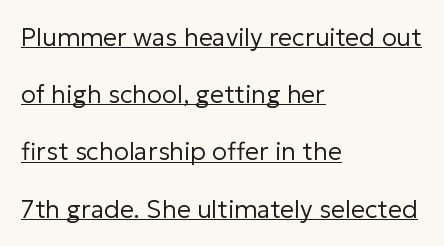
The passage is arranged the way most books set body copy — flush left. Nothing unusual about the tracking: characters are spaced as the font intends. The axis of the letterforms is exactly vertical. This rendering features underlined lettering. The font sits on the lighter half of the weight spectrum, regular included.
